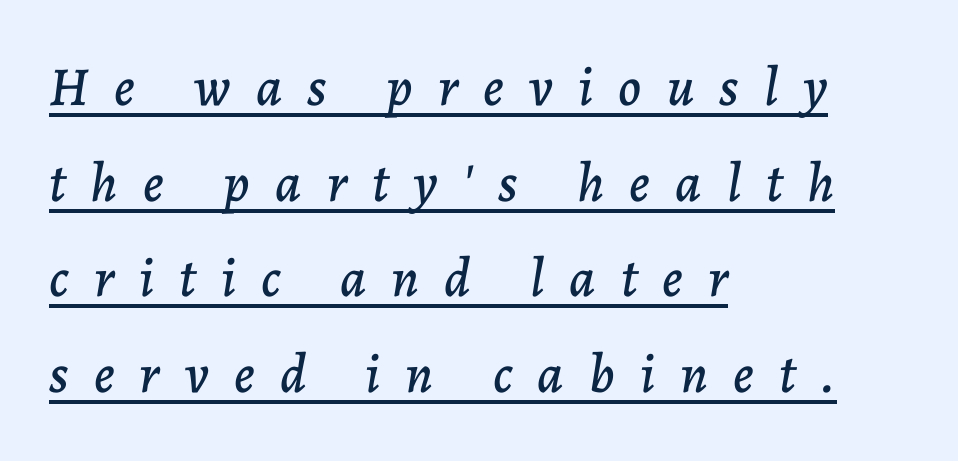
{"italic": "yes", "lean": "right", "slant_degrees": 7, "width": "normal", "stroke_contrast": "low", "x_height": "medium", "monospaced": "no", "underline": "yes", "align": "left", "line_spacing_ratio": 1.74, "letter_spacing": "wide", "letter_spacing_em": 0.46, "glyph_px": 55}
